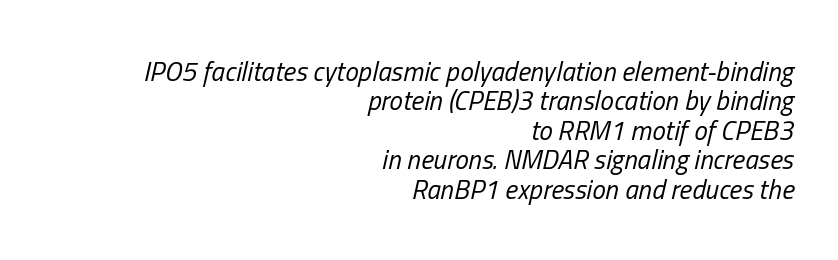
The image shows 27 px text type, italic (leaning right); set right-aligned, tight line spacing (1.09x), normal letter spacing, not underlined.
